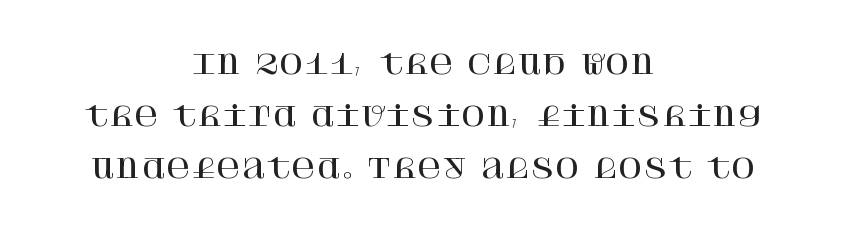
The image shows 27 px text type, upright; set centered, loose line spacing (1.92x), normal letter spacing, not underlined.
